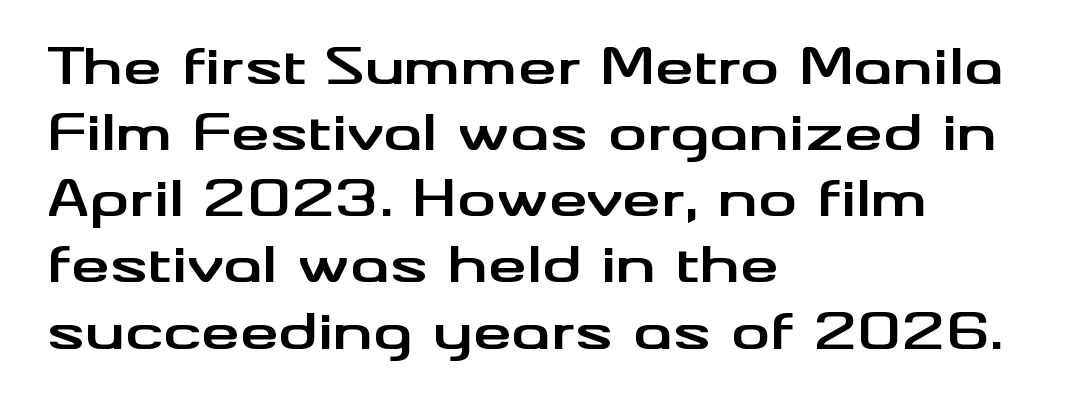
The image shows 49 px bold, wide sans-serif type, upright; set left-aligned, normal line spacing (1.35x), normal letter spacing, not underlined; medium stroke contrast and a small x-height.
